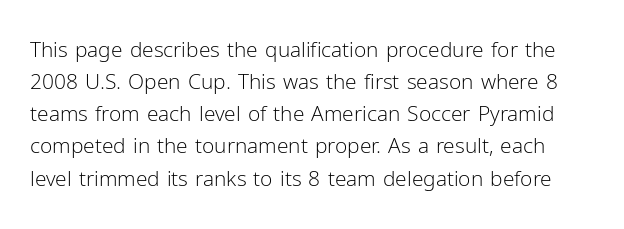
Q: Is the text bold? A: No.
Q: Is the text italic (slanted)? A: No, it is upright.
Q: Is the text underlined? A: No.
Q: Is the spacing between letters normal or unusually wide? A: Normal.
Q: Is the spacing between lines tight, normal or loose? A: Normal.
